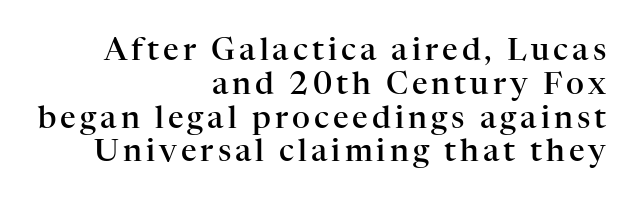
{"serif": "yes", "italic": "no", "bold": "semi", "weight": "semibold", "width": "normal", "stroke_contrast": "high", "x_height": "medium", "monospaced": "no", "underline": "no", "align": "right", "line_spacing": "tight", "line_spacing_ratio": 1.09, "glyph_px": 31}
